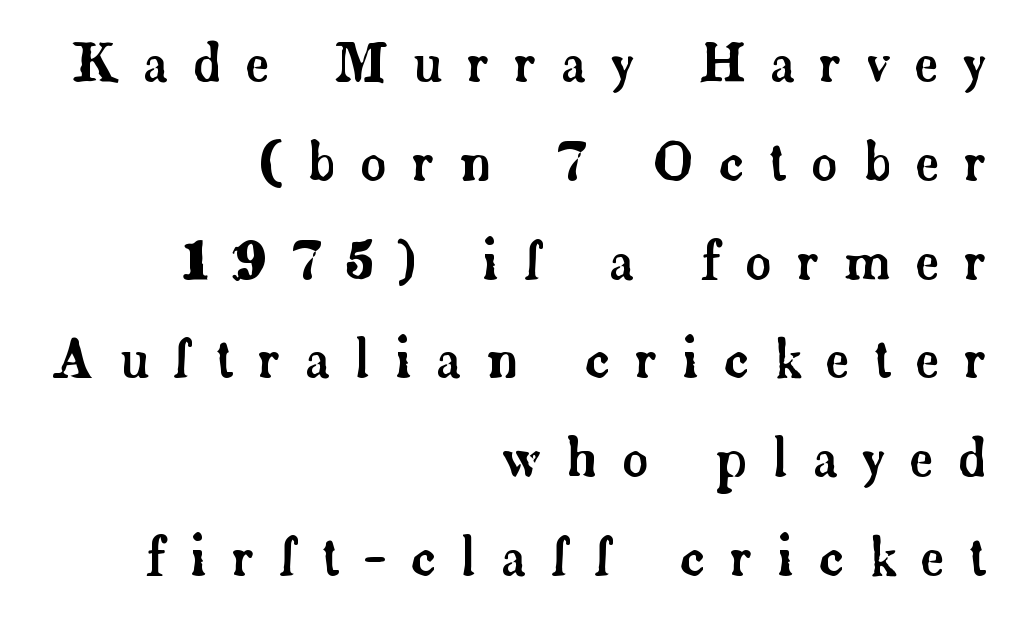
Spacing verdict: proportional, widths tailored to each character. The vertical gap from one line to the next is large. One-word summary of the alignment: right. Words appear elongated and porous because spacing is wide. Yep, those are serifs on the letters. The lettering stays uniformly vertical, giving the passage a roman look.
